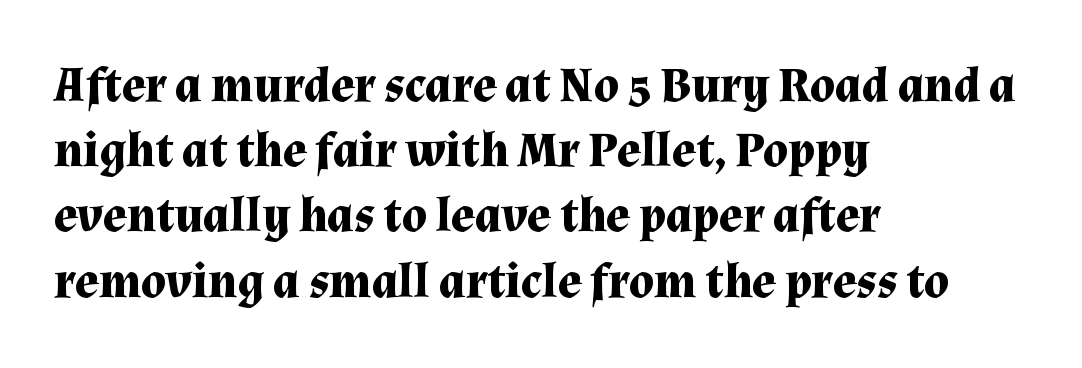
Is there any slant? The stems are plumb. The type family on display is of the serif kind. Interline gaps are of average width in this sample. Each glyph is drawn with heavy, bold strokes. Standard letterfit; no display-style spreading of the glyphs. Think of a printed novel: that variable character pitch is what you see here.
